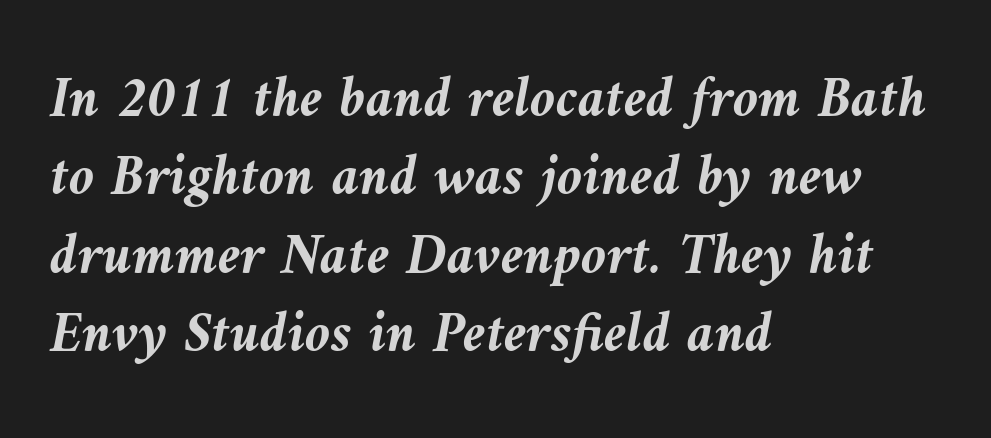
Q: Is the text bold? A: Yes.
Q: Is the text italic (slanted)? A: Yes, it leans left by about 10 degrees.
Q: Is the text underlined? A: No.
Q: How is the paragraph aligned? A: Left-aligned.
Q: Is the spacing between letters normal or unusually wide? A: Normal.
Q: Is the spacing between lines tight, normal or loose? A: Normal.
Q: Width (condensed, normal, or wide)? A: Normal.
Q: Stroke contrast? A: Medium.
Q: x-height? A: Medium.
Q: Monospaced? A: No.
